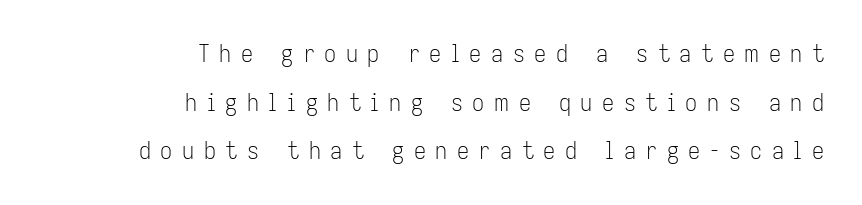
Weight: in the light-to-regular range. Reading down the column, the eye jumps a long way to each next line. Tracking here is generous; glyphs stand well apart from one another. If you drew a line through each stem, it would be perfectly vertical. The typesetter chose a ragged-left arrangement here.
